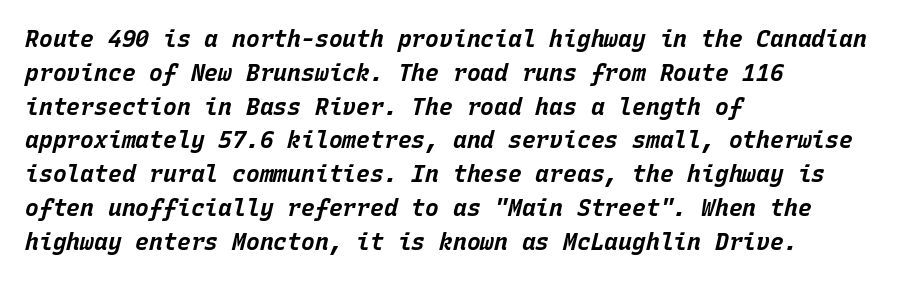
Is there much room between lines? A standard amount, neither cramped nor airy. Rule under the text: the space is simply empty. Every row of glyphs begins at an identical x-position on the left. Inter-character spacing is left at the font's built-in metrics. Caption: bold face, heavy strokes.
